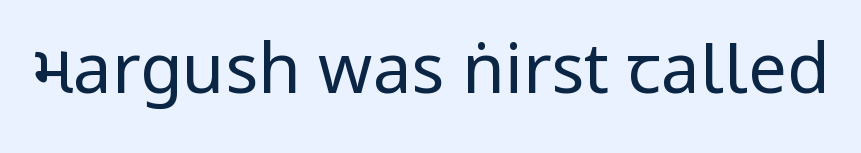
The image shows 69 px regular-weight, condensed sans-serif type, upright; set normal letter spacing, not underlined; low stroke contrast.
